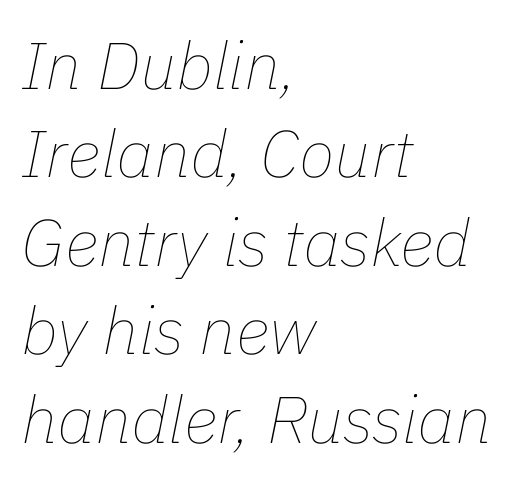
The image shows 66 px thin type, italic (leaning right); set left-aligned, normal line spacing (1.34x), normal letter spacing, not underlined; low stroke contrast and a medium x-height.
